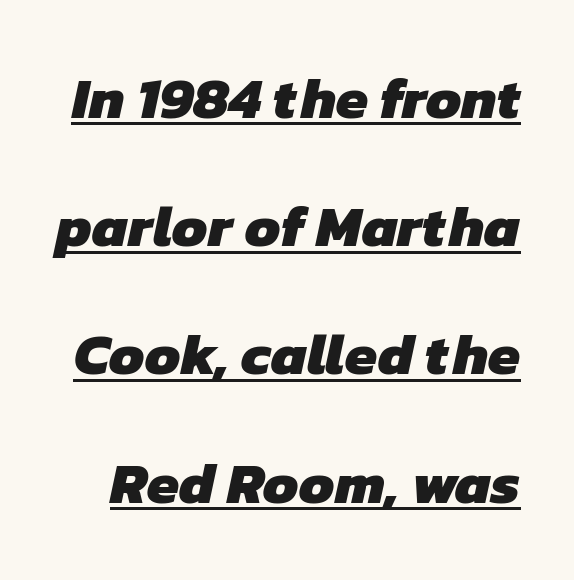
Q: Is the text bold? A: Yes.
Q: Is the typeface a serif or a sans-serif typeface? A: Sans-serif.
Q: Is the text underlined? A: Yes.
Q: Is the spacing between letters normal or unusually wide? A: Normal.
Q: Is the spacing between lines tight, normal or loose? A: Loose.
Q: Width (condensed, normal, or wide)? A: Normal.
Q: Stroke contrast? A: Low.
Q: x-height? A: Medium.
Q: Monospaced? A: No.
